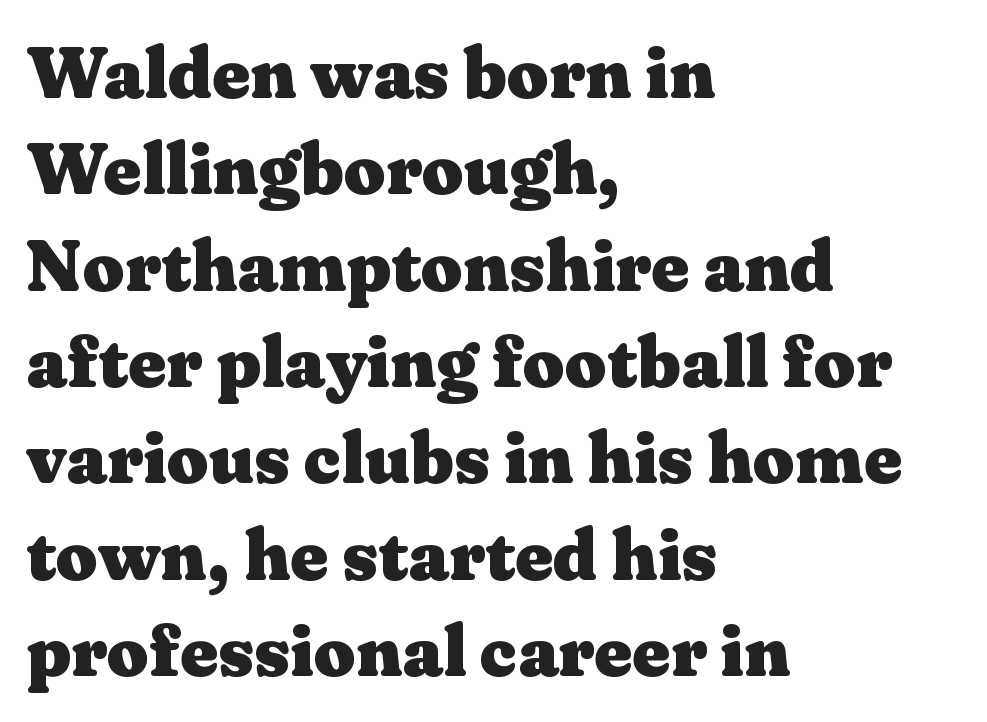
The image shows 73 px heavy, wide serif type, upright; set left-aligned, normal line spacing (1.32x), normal letter spacing, not underlined; medium stroke contrast and a medium x-height.
